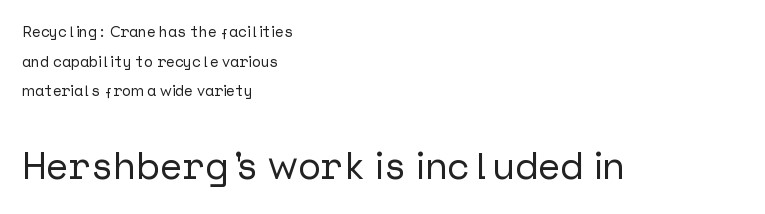
{"serif": "no", "italic": "no", "width": "normal", "stroke_contrast": "low", "x_height": "medium", "underline": "no", "align": "left", "line_spacing": "loose", "line_spacing_ratio": 1.97, "letter_spacing": "normal", "letter_spacing_em": 0.0, "larger_block": "second", "size_ratio": 2.53, "glyph_px": 38}
